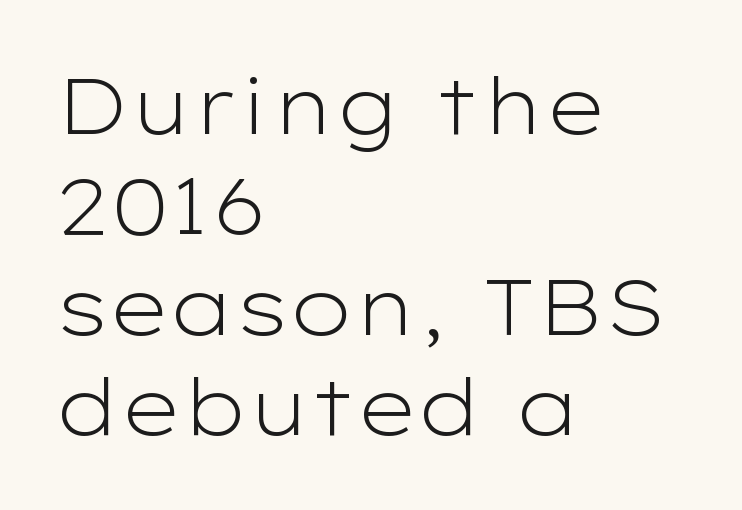
Q: Is the text bold? A: No.
Q: Is the text italic (slanted)? A: No, it is upright.
Q: Is the typeface a serif or a sans-serif typeface? A: Sans-serif.
Q: Is the text underlined? A: No.
Q: How is the paragraph aligned? A: Left-aligned.
Q: Is the spacing between letters normal or unusually wide? A: Normal.
Q: Is the spacing between lines tight, normal or loose? A: Normal.
Q: Width (condensed, normal, or wide)? A: Wide.
Q: Stroke contrast? A: Low.
Q: x-height? A: Medium.
Q: Monospaced? A: No.
